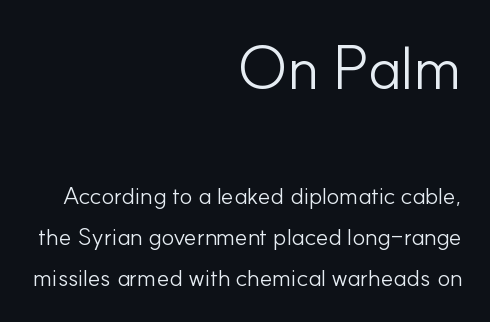
Q: Is the text bold? A: No.
Q: Is the text italic (slanted)? A: No, it is upright.
Q: Is the typeface a serif or a sans-serif typeface? A: Sans-serif.
Q: Is the text underlined? A: No.
Q: How is the paragraph aligned? A: Right-aligned.
Q: Is the spacing between letters normal or unusually wide? A: Normal.
Q: Is the spacing between lines tight, normal or loose? A: Normal.
Q: Which block of text is set in a larger size, the first (top) or the second (bottom)? A: The first (top) one.
Q: Width (condensed, normal, or wide)? A: Normal.
Q: Stroke contrast? A: Low.
Q: x-height? A: Small.
Q: Monospaced? A: No.
